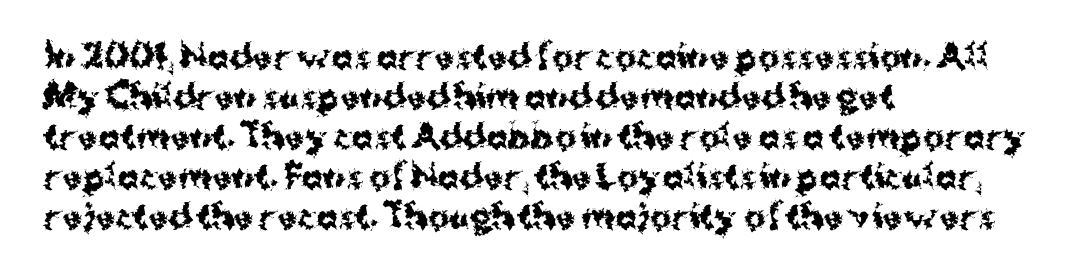
The passage is arranged the way most books set body copy — flush left. A typesetter would mark this as roman, not italic. Quick note: interline space is typical. Pretty heavy lettering here — definitely bold. Plain, unruled lines of type. The face used here is rendered with its standard letterfit.
